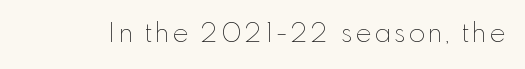
Q: Is the text bold? A: No.
Q: Is the text italic (slanted)? A: No, it is upright.
Q: Is the text underlined? A: No.
